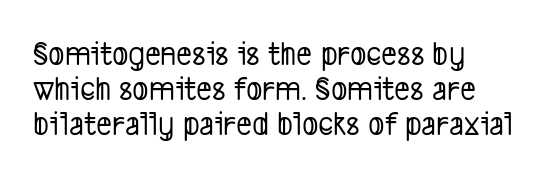
Is this a sans? Yes — the strokes have no serifs. The rendering uses natural spacing where letterforms have individual widths. The rendering uses a small line-height, squeezing the rows. Observe the ordinary spacing: letters are neighbours, not strangers.
